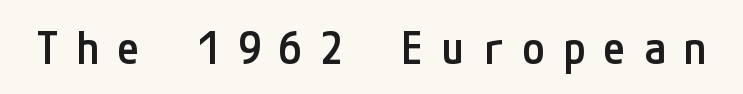
The image shows 45 px semibold, condensed sans-serif type, upright; set unusually wide letter spacing (+0.4 em), not underlined; low stroke contrast and a medium x-height.
